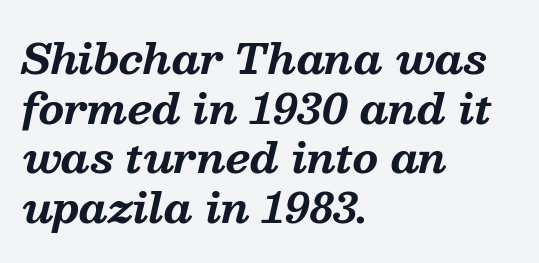
The image shows 41 px bold serif type, italic (leaning right); set left-aligned, line spacing 1.21x, normal letter spacing, not underlined; medium stroke contrast and a medium x-height.
